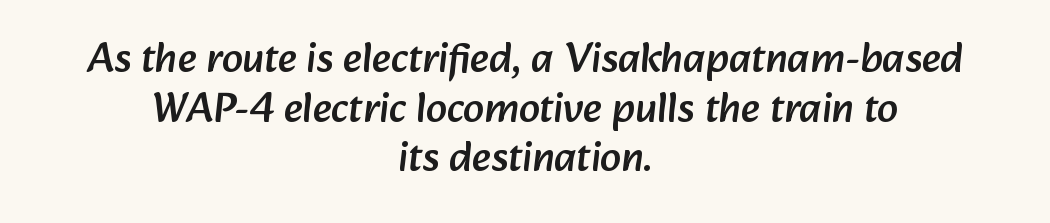
{"serif": "no", "width": "normal", "stroke_contrast": "low", "x_height": "medium", "monospaced": "no", "underline": "no", "align": "center", "line_spacing_ratio": 1.18, "letter_spacing": "normal", "letter_spacing_em": 0.0, "glyph_px": 42}
